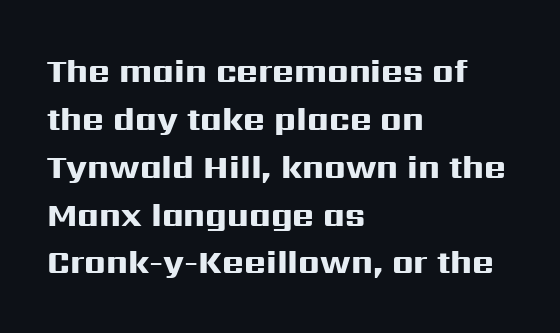
{"serif": "no", "italic": "no", "bold": "yes", "weight": "heavy", "width": "wide", "stroke_contrast": "high", "x_height": "medium", "monospaced": "no", "underline": "no", "align": "left", "line_spacing": "normal", "line_spacing_ratio": 1.45, "letter_spacing": "normal", "letter_spacing_em": 0.0, "glyph_px": 33}
